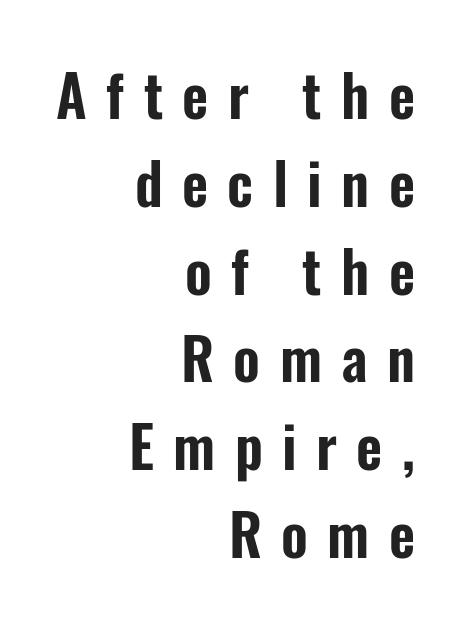
Q: Is the text italic (slanted)? A: No, it is upright.
Q: Is the typeface a serif or a sans-serif typeface? A: Sans-serif.
Q: Is the text underlined? A: No.
Q: How is the paragraph aligned? A: Right-aligned.
Q: Is the spacing between letters normal or unusually wide? A: Unusually wide.
Q: Is the spacing between lines tight, normal or loose? A: Normal.
Q: Width (condensed, normal, or wide)? A: Condensed.
Q: Stroke contrast? A: Low.
Q: x-height? A: Medium.
Q: Monospaced? A: No.
